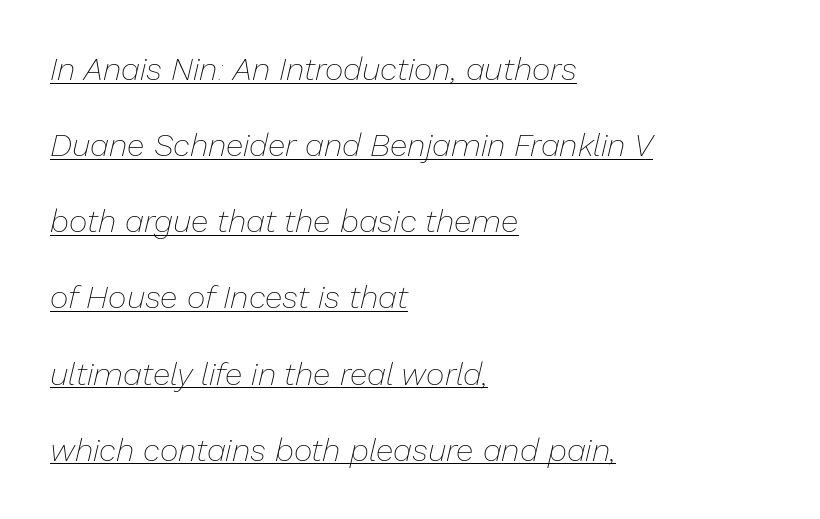
{"italic": "yes", "lean": "right", "slant_degrees": 13, "bold": "no", "weight": "thin", "width": "normal", "stroke_contrast": "low", "x_height": "medium", "monospaced": "no", "underline": "yes", "align": "left", "line_spacing": "loose", "line_spacing_ratio": 2.38, "letter_spacing": "normal", "letter_spacing_em": 0.0, "glyph_px": 32}
